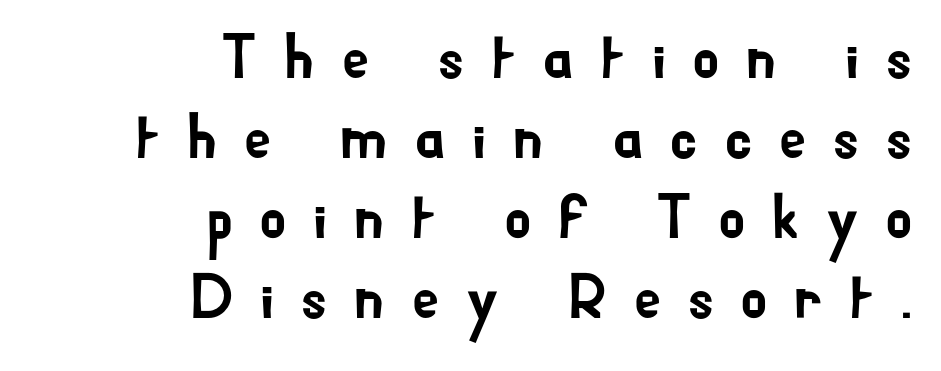
The lettering holds an erect, upright posture throughout. These lines are rendered in a variable-pitch font. Interline gaps are of average width in this sample. Letters rest on an invisible, unmarked baseline. To sum up the face: it is a sans, with no serifs. How are the letters spaced? Widely, with obvious added tracking.
